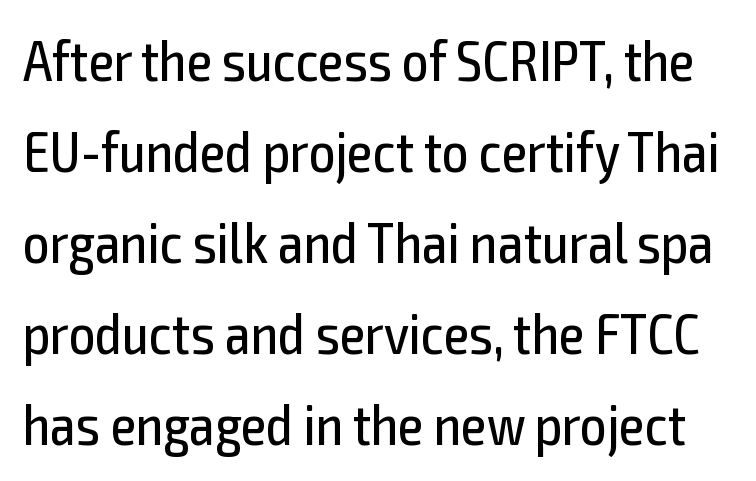
{"serif": "no", "italic": "no", "bold": "no", "weight": "regular", "width": "condensed", "x_height": "medium", "monospaced": "no", "underline": "no", "line_spacing": "normal", "line_spacing_ratio": 1.57, "letter_spacing": "normal", "letter_spacing_em": 0.0, "glyph_px": 58}
